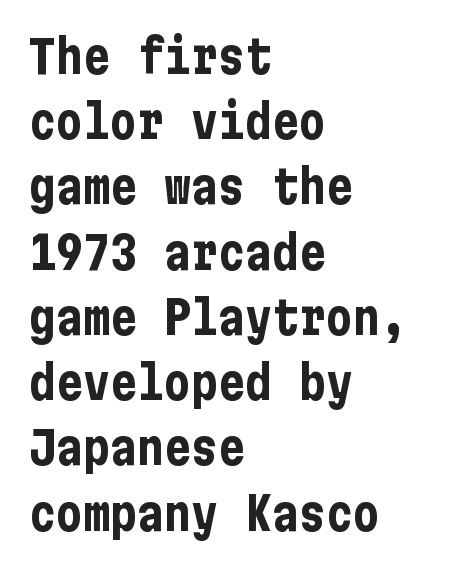
Q: Is the text bold? A: Yes.
Q: Is the text italic (slanted)? A: No, it is upright.
Q: Is the typeface a serif or a sans-serif typeface? A: Sans-serif.
Q: Is the text underlined? A: No.
Q: How is the paragraph aligned? A: Left-aligned.
Q: Is the spacing between letters normal or unusually wide? A: Normal.
Q: Is the spacing between lines tight, normal or loose? A: Normal.
Q: Width (condensed, normal, or wide)? A: Condensed.
Q: Stroke contrast? A: Low.
Q: x-height? A: Medium.
